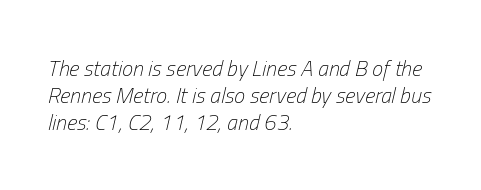
Q: Is the text bold? A: No.
Q: Is the text italic (slanted)? A: Yes, it leans right by about 13 degrees.
Q: Is the text underlined? A: No.
Q: How is the paragraph aligned? A: Left-aligned.
Q: Is the spacing between letters normal or unusually wide? A: Normal.
